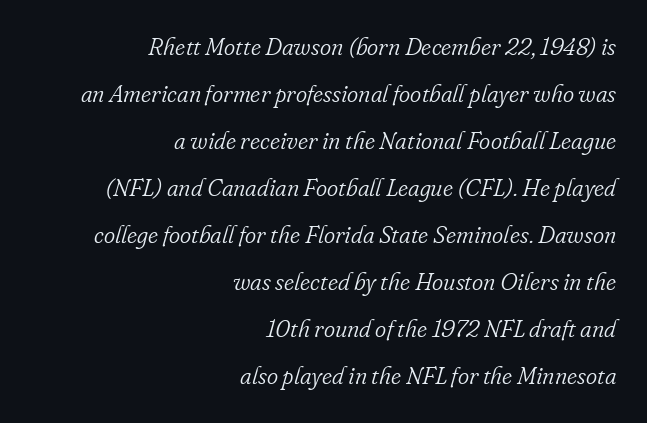
Q: Is the text bold? A: No.
Q: Is the text italic (slanted)? A: Yes, it leans right by about 16 degrees.
Q: Is the text underlined? A: No.
Q: How is the paragraph aligned? A: Right-aligned.
Q: Is the spacing between letters normal or unusually wide? A: Normal.
Q: Is the spacing between lines tight, normal or loose? A: Loose.
